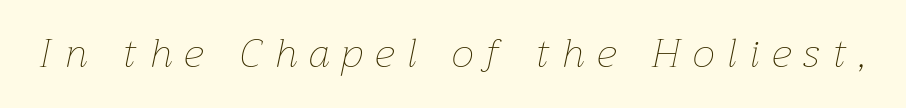
Q: Is the text bold? A: No.
Q: Is the text italic (slanted)? A: Yes, it leans right by about 12 degrees.
Q: Is the text underlined? A: No.
Q: Is the spacing between letters normal or unusually wide? A: Unusually wide.
Q: Width (condensed, normal, or wide)? A: Normal.
Q: Stroke contrast? A: Low.
Q: x-height? A: Medium.
Q: Monospaced? A: No.
